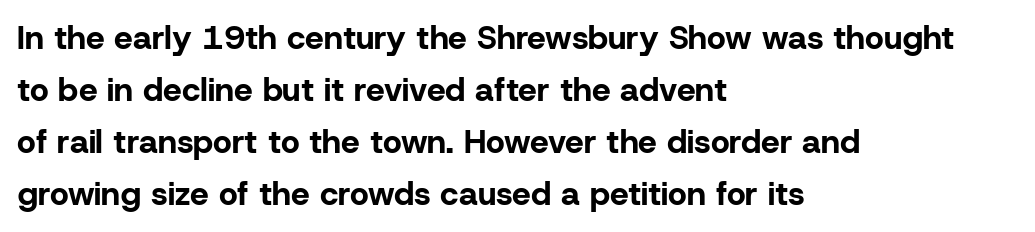
{"serif": "no", "italic": "no", "bold": "yes", "weight": "bold", "width": "normal", "stroke_contrast": "low", "x_height": "medium", "monospaced": "no", "underline": "no", "align": "left", "line_spacing": "normal", "line_spacing_ratio": 1.58, "letter_spacing": "normal", "letter_spacing_em": 0.0, "glyph_px": 33}
